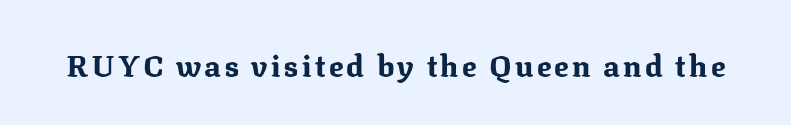
The image shows 30 px bold serif type, upright; set not underlined; medium stroke contrast and a medium x-height.
